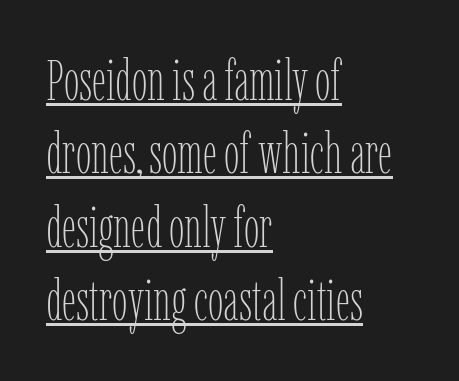
Q: Is the text bold? A: No.
Q: Is the text italic (slanted)? A: No, it is upright.
Q: Is the text underlined? A: Yes.
Q: How is the paragraph aligned? A: Left-aligned.
Q: Is the spacing between letters normal or unusually wide? A: Normal.
Q: Is the spacing between lines tight, normal or loose? A: Normal.
Q: Width (condensed, normal, or wide)? A: Condensed.
Q: Stroke contrast? A: Low.
Q: x-height? A: Medium.
Q: Monospaced? A: No.
